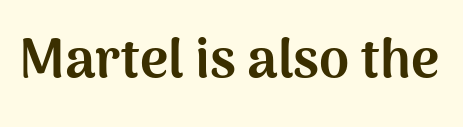
The image shows 54 px bold sans-serif type, upright; set normal letter spacing, not underlined; medium stroke contrast and a medium x-height.
